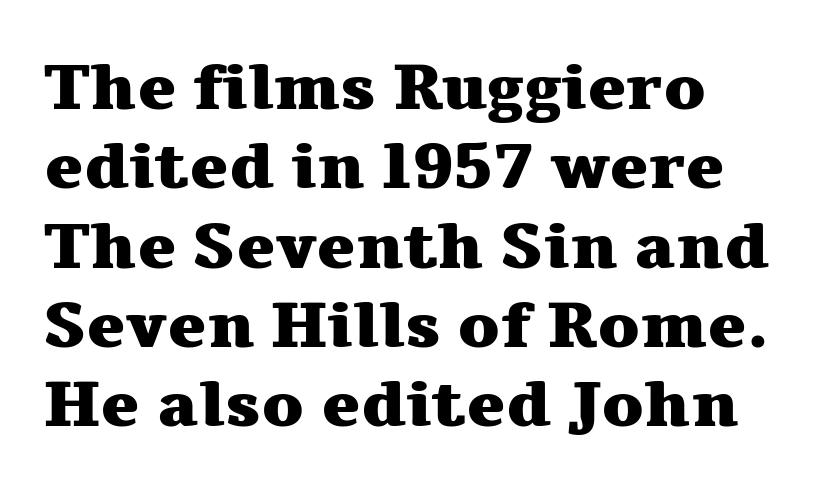
Q: Is the text bold? A: Yes.
Q: Is the text italic (slanted)? A: No, it is upright.
Q: Is the typeface a serif or a sans-serif typeface? A: Serif.
Q: Is the text underlined? A: No.
Q: Is the spacing between letters normal or unusually wide? A: Normal.
Q: Width (condensed, normal, or wide)? A: Wide.
Q: Stroke contrast? A: Medium.
Q: x-height? A: Medium.
Q: Monospaced? A: No.
